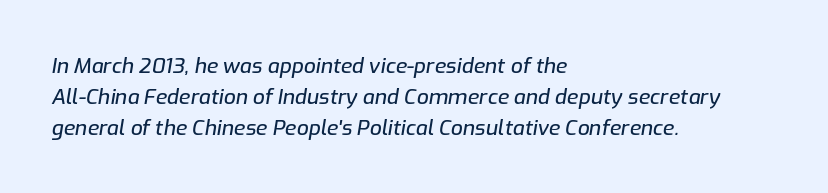
{"italic": "yes", "lean": "right", "slant_degrees": 9, "underline": "no", "align": "left", "line_spacing": "normal", "line_spacing_ratio": 1.47, "letter_spacing": "normal", "letter_spacing_em": 0.0, "glyph_px": 21}
